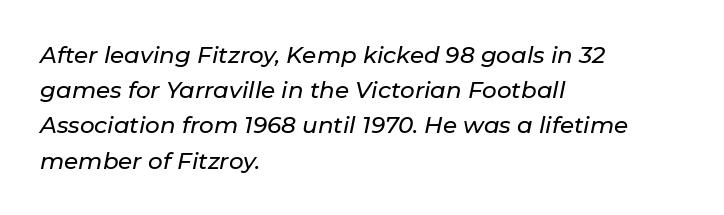
Here the glyphs are tracked normally, forming tight word shapes. Honestly, the row spacing looks completely unremarkable. Quick note: italic. Is the block centered? No — it sits flush against the left margin. Underlining? Definitely not there.
